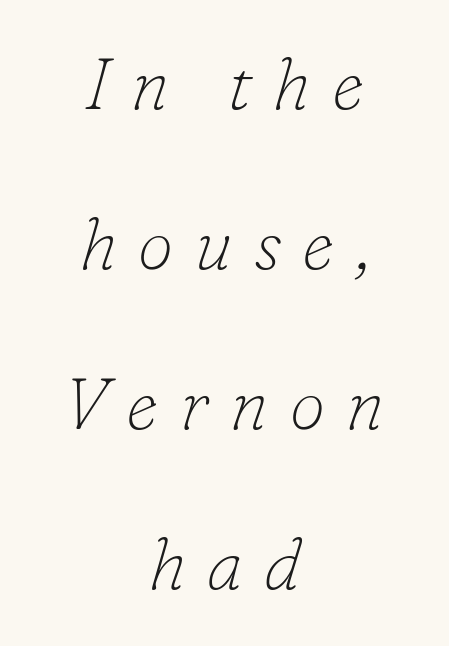
{"serif": "yes", "italic": "yes", "lean": "right", "slant_degrees": 16, "bold": "no", "weight": "thin", "width": "normal", "stroke_contrast": "low", "x_height": "small", "monospaced": "no", "underline": "no", "align": "center", "line_spacing": "loose", "line_spacing_ratio": 2.22, "letter_spacing": "wide", "letter_spacing_em": 0.29, "glyph_px": 72}
